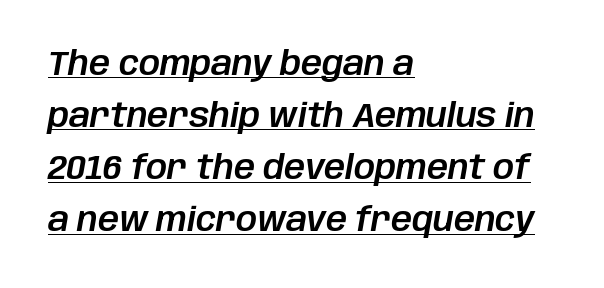
The image shows 33 px text type, italic (leaning right); set left-aligned, normal line spacing (1.58x), normal letter spacing, underlined; low stroke contrast and a large x-height.
